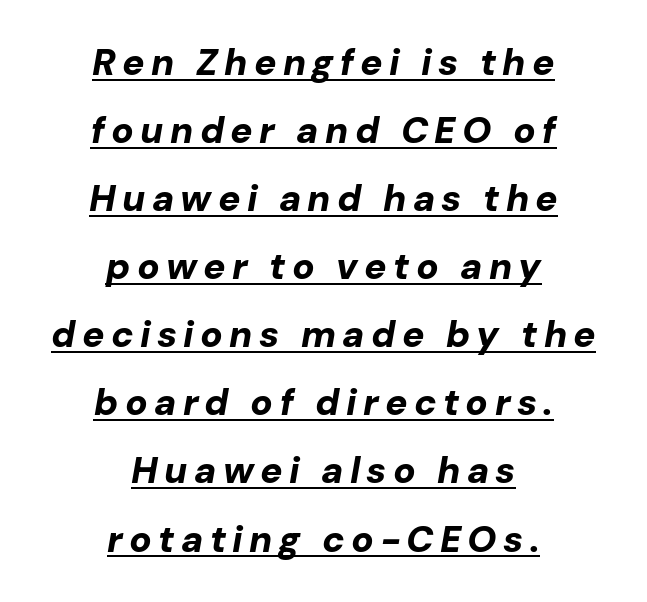
Does the weight exceed regular? Yes, all the way to bold. Every word sits above its own underline. Would a proofreader flag this as italicized? Yes. Is this a fixed-width face? No — the glyphs have proportional, varying widths.
